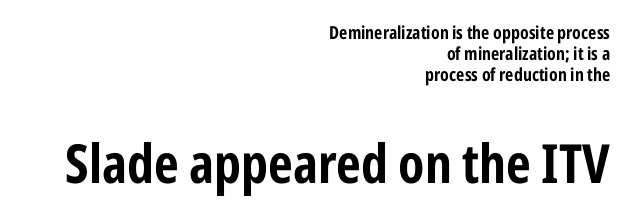
Q: Is the text bold? A: Yes.
Q: Is the text italic (slanted)? A: No, it is upright.
Q: Is the typeface a serif or a sans-serif typeface? A: Sans-serif.
Q: Is the text underlined? A: No.
Q: How is the paragraph aligned? A: Right-aligned.
Q: Is the spacing between letters normal or unusually wide? A: Normal.
Q: Which block of text is set in a larger size, the first (top) or the second (bottom)? A: The second (bottom) one.
Q: Width (condensed, normal, or wide)? A: Condensed.
Q: Stroke contrast? A: Low.
Q: x-height? A: Medium.
Q: Monospaced? A: No.
